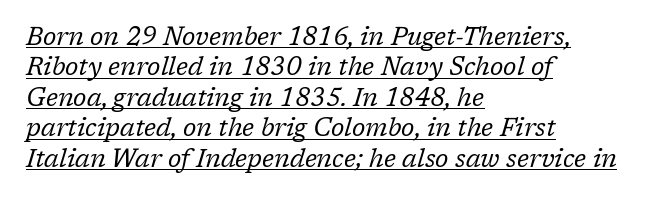
{"italic": "yes", "lean": "right", "slant_degrees": 17, "bold": "no", "underline": "yes", "align": "left", "line_spacing_ratio": 1.22, "letter_spacing": "normal", "letter_spacing_em": 0.0, "glyph_px": 25}
